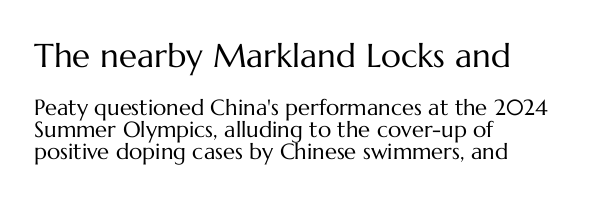
The image shows 33 px regular-weight type, upright; set left-aligned, tight line spacing (0.99x), normal letter spacing, not underlined; the first (top) block is 1.5x larger; medium stroke contrast and a medium x-height.
